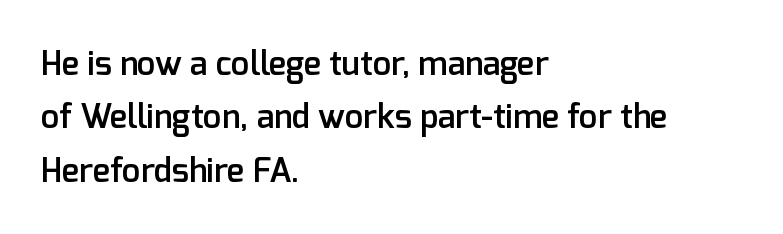
{"serif": "no", "italic": "no", "bold": "semi", "weight": "semibold", "width": "normal", "stroke_contrast": "low", "x_height": "medium", "monospaced": "no", "underline": "no", "align": "left", "line_spacing": "normal", "line_spacing_ratio": 1.62, "letter_spacing": "normal", "letter_spacing_em": 0.0, "glyph_px": 33}
